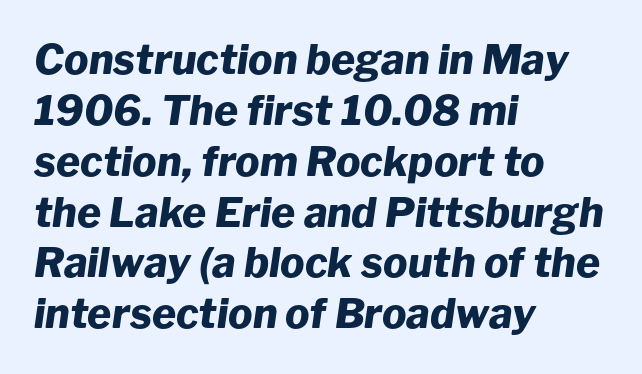
The image shows 41 px heavy type, italic (leaning right); set left-aligned, line spacing 1.24x, normal letter spacing, not underlined; low stroke contrast and a medium x-height.
